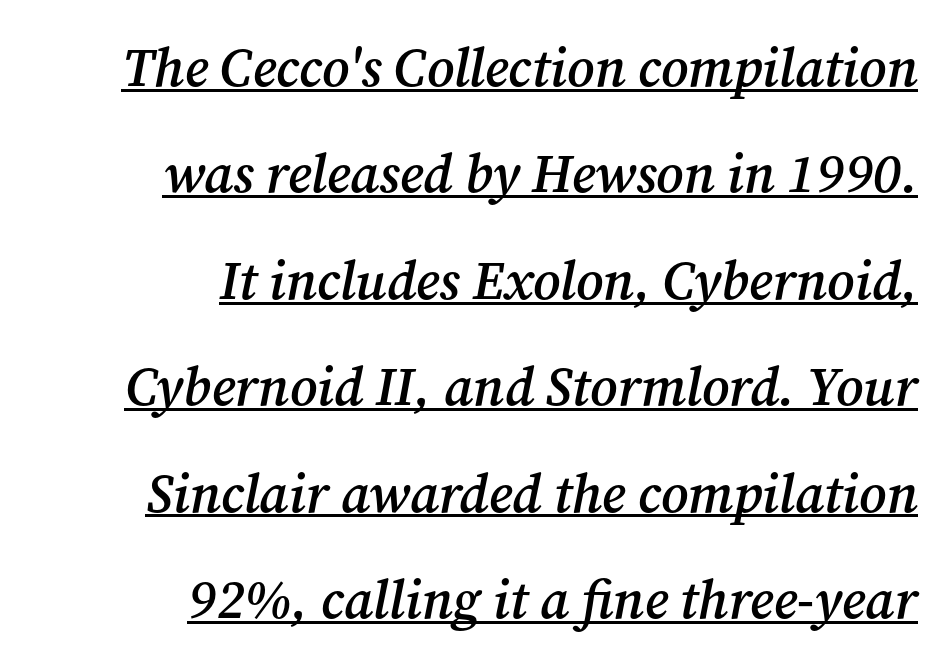
{"serif": "yes", "italic": "yes", "lean": "right", "slant_degrees": 12, "bold": "semi", "weight": "semibold", "width": "normal", "stroke_contrast": "medium", "x_height": "medium", "monospaced": "no", "underline": "yes", "align": "right", "line_spacing": "loose", "line_spacing_ratio": 1.97, "letter_spacing": "normal", "letter_spacing_em": 0.0, "glyph_px": 54}
